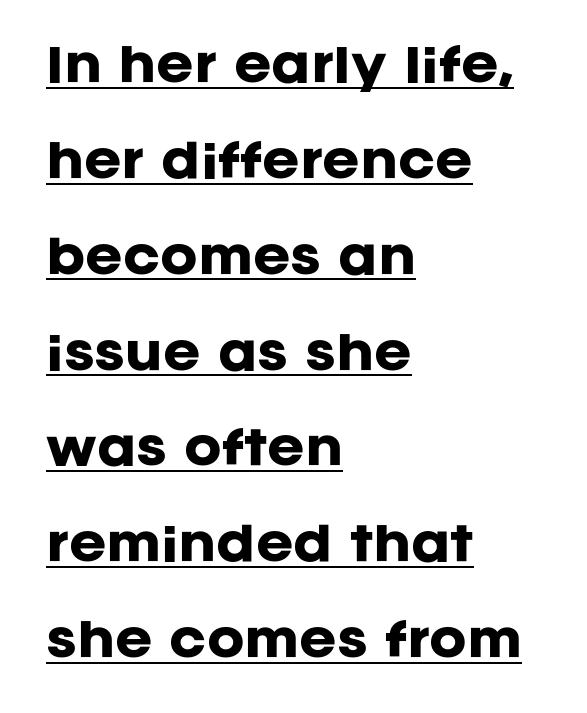
The rendering uses a bold face; every stroke is thick and dark. Visually the block forms a straight wall on the left and a jagged coastline on the right. Every stem runs plumb, perpendicular to the baseline. What stands out about the letter spacing? Nothing — it is the standard amount. You could fit nearly another row in the gap between these rows.
